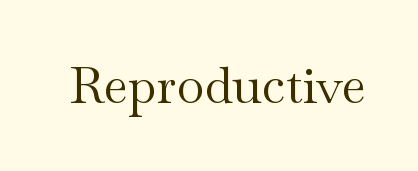
The image shows 51 px regular-weight, wide serif type, upright; set normal letter spacing, not underlined; medium stroke contrast and a small x-height.
